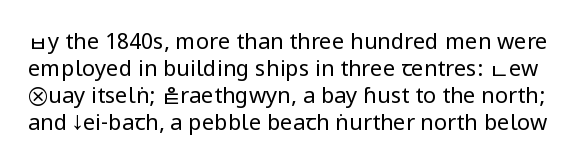
{"italic": "no", "bold": "no", "underline": "no", "line_spacing_ratio": 1.23, "letter_spacing": "normal", "letter_spacing_em": 0.0, "glyph_px": 22}
